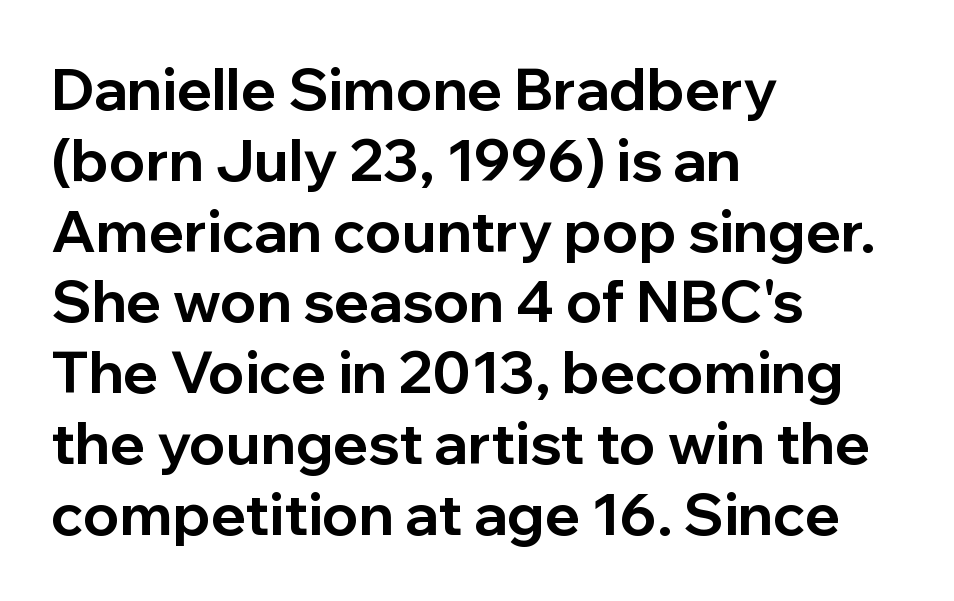
Q: Is the text bold? A: Yes.
Q: Is the text italic (slanted)? A: No, it is upright.
Q: Is the typeface a serif or a sans-serif typeface? A: Sans-serif.
Q: Is the text underlined? A: No.
Q: How is the paragraph aligned? A: Left-aligned.
Q: Is the spacing between letters normal or unusually wide? A: Normal.
Q: Width (condensed, normal, or wide)? A: Normal.
Q: Stroke contrast? A: Low.
Q: x-height? A: Medium.
Q: Monospaced? A: No.
